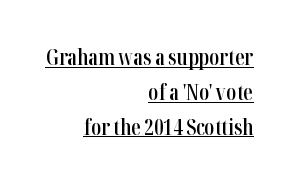
A fair bit of extra ink — the face is semibold, not bold. This sample uses an upright cut, with every glyph sitting square on the baseline. Tracking value appears to be zero — textbook default spacing. Each line ends at the same right margin while the left side varies.
